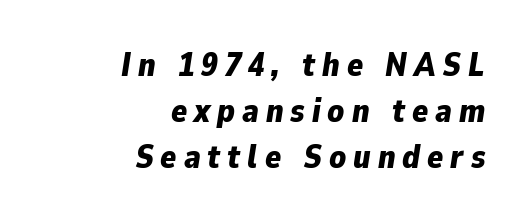
Q: Is the text bold? A: Yes.
Q: Is the text italic (slanted)? A: Yes, it leans right by about 9 degrees.
Q: Is the text underlined? A: No.
Q: How is the paragraph aligned? A: Right-aligned.
Q: Is the spacing between letters normal or unusually wide? A: Unusually wide.
Q: Is the spacing between lines tight, normal or loose? A: Normal.
Q: Width (condensed, normal, or wide)? A: Normal.
Q: Stroke contrast? A: Low.
Q: x-height? A: Medium.
Q: Monospaced? A: No.
